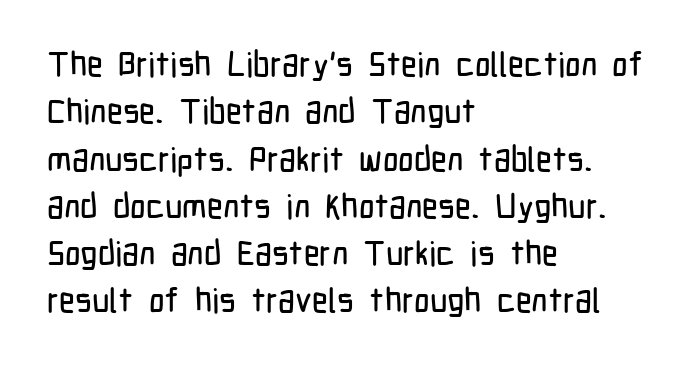
The image shows 34 px condensed sans-serif type, upright; set left-aligned, normal line spacing (1.39x), normal letter spacing, not underlined; low stroke contrast and a medium x-height.
